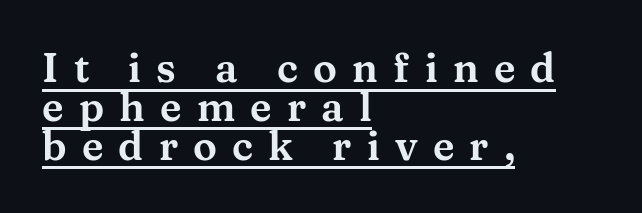
Short note: letters widely spaced. Left-aligned paragraph, ragged on the right. The type family on display is of the serif kind. Underlined type.
